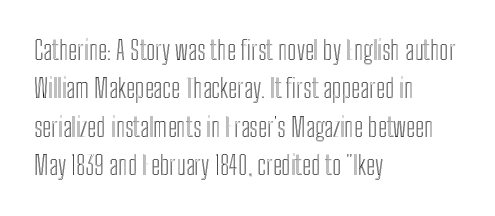
These lines keep a tight, regular rhythm from letter to letter. A student would call this left alignment; a typographer would say flush left, rag right. Descenders are the only things crossing below the line. Evenly set lines give the paragraph a standard silhouette. Ordinary non-slanted type is in use.
